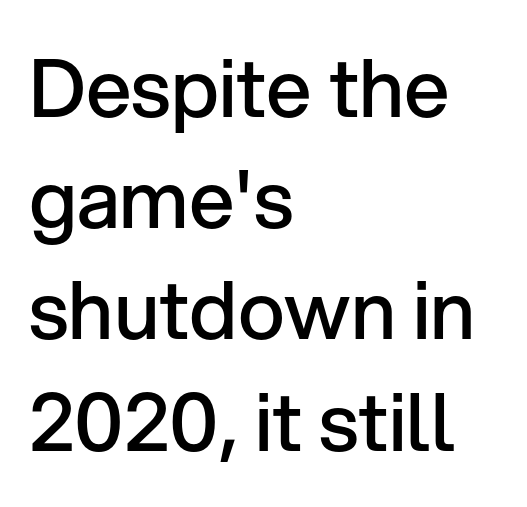
{"serif": "no", "italic": "no", "bold": "semi", "weight": "semibold", "width": "normal", "stroke_contrast": "low", "x_height": "medium", "monospaced": "no", "underline": "no", "align": "left", "line_spacing": "normal", "line_spacing_ratio": 1.39, "letter_spacing": "normal", "letter_spacing_em": 0.0, "glyph_px": 80}
